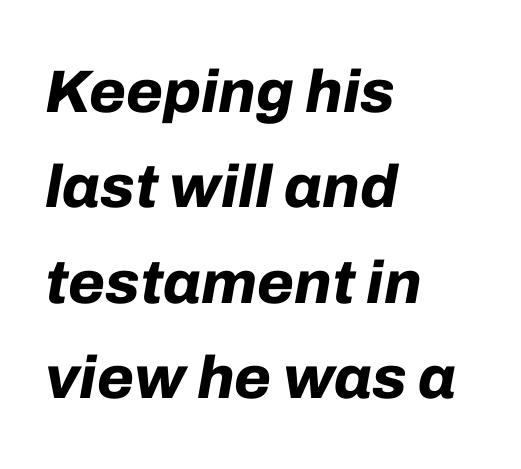
Q: Is the text bold? A: Yes.
Q: Is the text italic (slanted)? A: Yes, it leans right by about 10 degrees.
Q: Is the text underlined? A: No.
Q: How is the paragraph aligned? A: Left-aligned.
Q: Is the spacing between letters normal or unusually wide? A: Normal.
Q: Is the spacing between lines tight, normal or loose? A: Normal.
Q: Width (condensed, normal, or wide)? A: Normal.
Q: Stroke contrast? A: Low.
Q: x-height? A: Medium.
Q: Monospaced? A: No.
